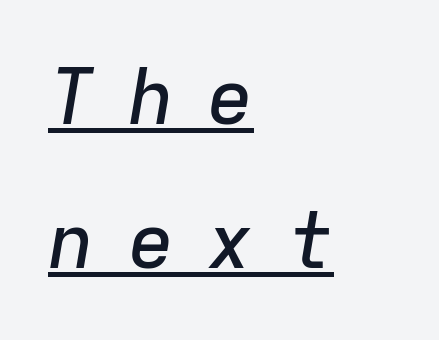
Q: Is the text italic (slanted)? A: Yes, it leans right by about 9 degrees.
Q: Is the text underlined? A: Yes.
Q: How is the paragraph aligned? A: Left-aligned.
Q: Is the spacing between letters normal or unusually wide? A: Unusually wide.
Q: Width (condensed, normal, or wide)? A: Normal.
Q: Stroke contrast? A: Low.
Q: x-height? A: Medium.
Q: Monospaced? A: Yes.
